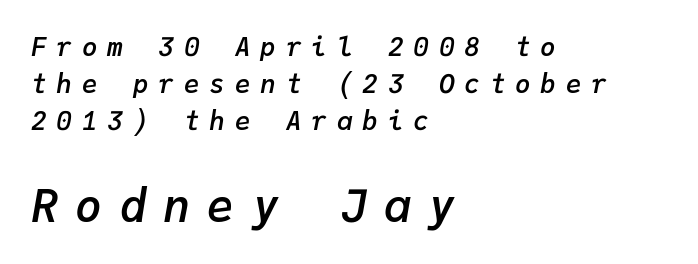
The image shows 45 px semibold type, italic (leaning right), monospaced; set left-aligned, normal line spacing (1.43x), unusually wide letter spacing (+0.38 em), not underlined; the second (bottom) block is 1.73x larger; low stroke contrast and a medium x-height.
